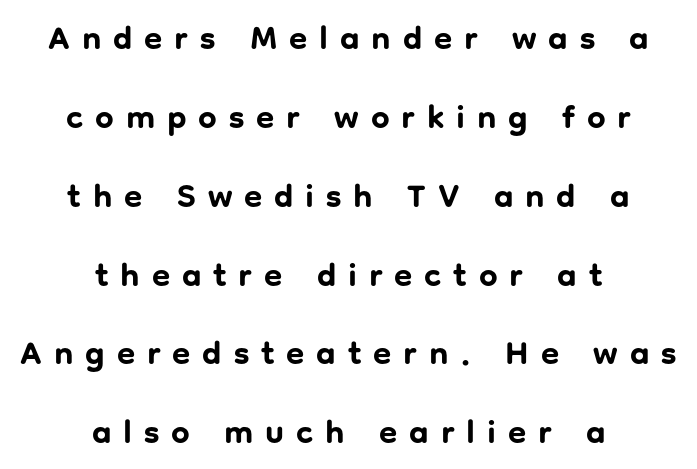
The image shows 33 px bold sans-serif type, upright; set centered, loose line spacing (2.39x), unusually wide letter spacing (+0.36 em), not underlined; low stroke contrast and a medium x-height.
